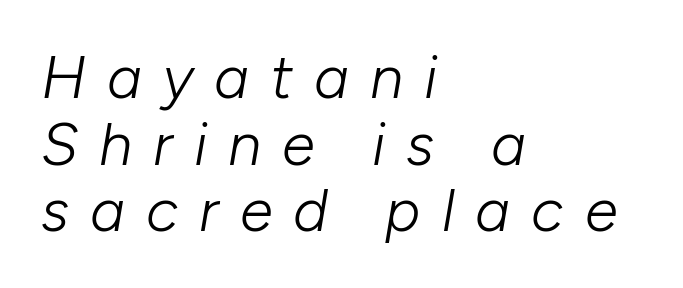
In terms of posture, this sample is oblique. Letter spacing: wide. Glance below the letters and you will spot only blank space. The face used here is proportionally spaced, like ordinary book or web type.
